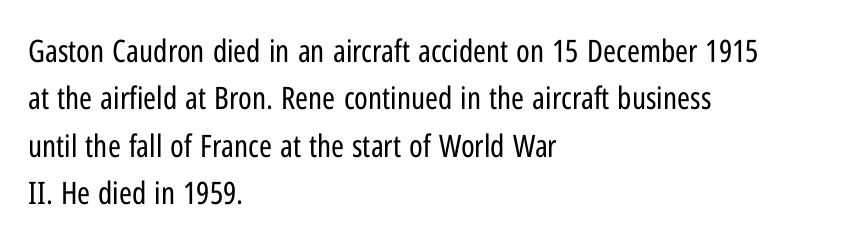
The type family on display is of the sans-serif kind. Decoration check: the copy has no underline. Baseline-to-baseline distance is the conventional proportion of letter height. Stroke mass is kept to a normal reading level or below. Horizontally, the lines are justified to the leading edge only. Proportional: the letters do not fall into vertical columns.
